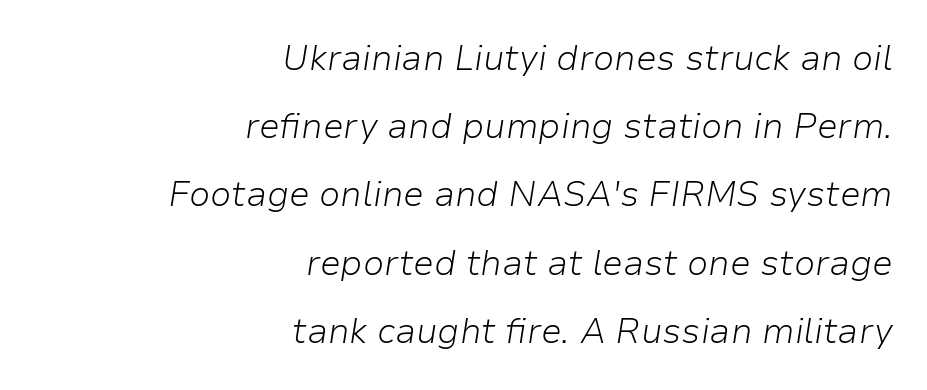
The image shows 35 px light type, italic (leaning right); set right-aligned, loose line spacing (1.95x), normal letter spacing, not underlined; low stroke contrast and a medium x-height.
